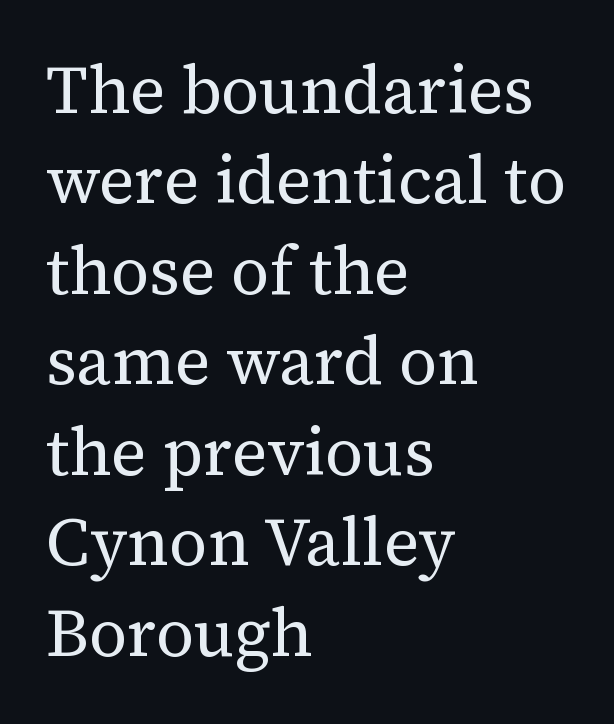
Q: Is the text bold? A: No.
Q: Is the text italic (slanted)? A: No, it is upright.
Q: Is the typeface a serif or a sans-serif typeface? A: Serif.
Q: Is the text underlined? A: No.
Q: How is the paragraph aligned? A: Left-aligned.
Q: Is the spacing between letters normal or unusually wide? A: Normal.
Q: Is the spacing between lines tight, normal or loose? A: Normal.
Q: Width (condensed, normal, or wide)? A: Normal.
Q: Stroke contrast? A: Medium.
Q: x-height? A: Medium.
Q: Monospaced? A: No.
